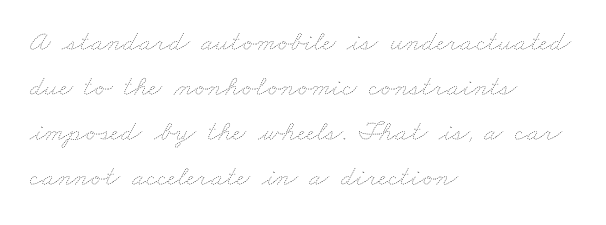
This sample has the flowing, uneven cadence of proportional lettering. The leading is moderate, giving the passage an even texture. Tracking here is standard; glyphs follow each other at the usual distance. The strip under each line holds only bare page. The weight would be labelled regular, book, light, or lighter still.
